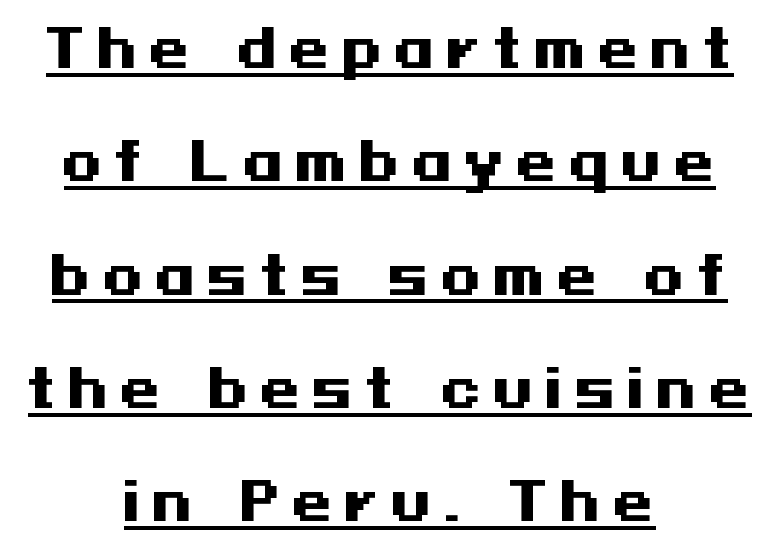
Q: Is the text bold? A: Yes.
Q: Is the text italic (slanted)? A: No, it is upright.
Q: Is the typeface a serif or a sans-serif typeface? A: Sans-serif.
Q: Is the text underlined? A: Yes.
Q: How is the paragraph aligned? A: Centered.
Q: Is the spacing between letters normal or unusually wide? A: Unusually wide.
Q: Is the spacing between lines tight, normal or loose? A: Loose.
Q: Width (condensed, normal, or wide)? A: Wide.
Q: Stroke contrast? A: Medium.
Q: x-height? A: Medium.
